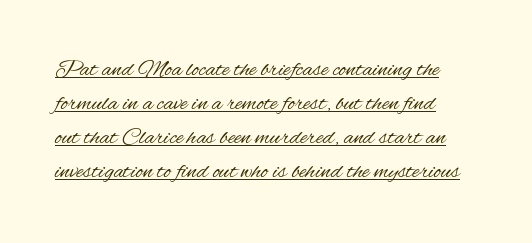
Q: Is the text bold? A: No.
Q: Is the text italic (slanted)? A: Yes.
Q: Is the text underlined? A: Yes.
Q: Is the spacing between letters normal or unusually wide? A: Normal.
Q: Is the spacing between lines tight, normal or loose? A: Normal.
